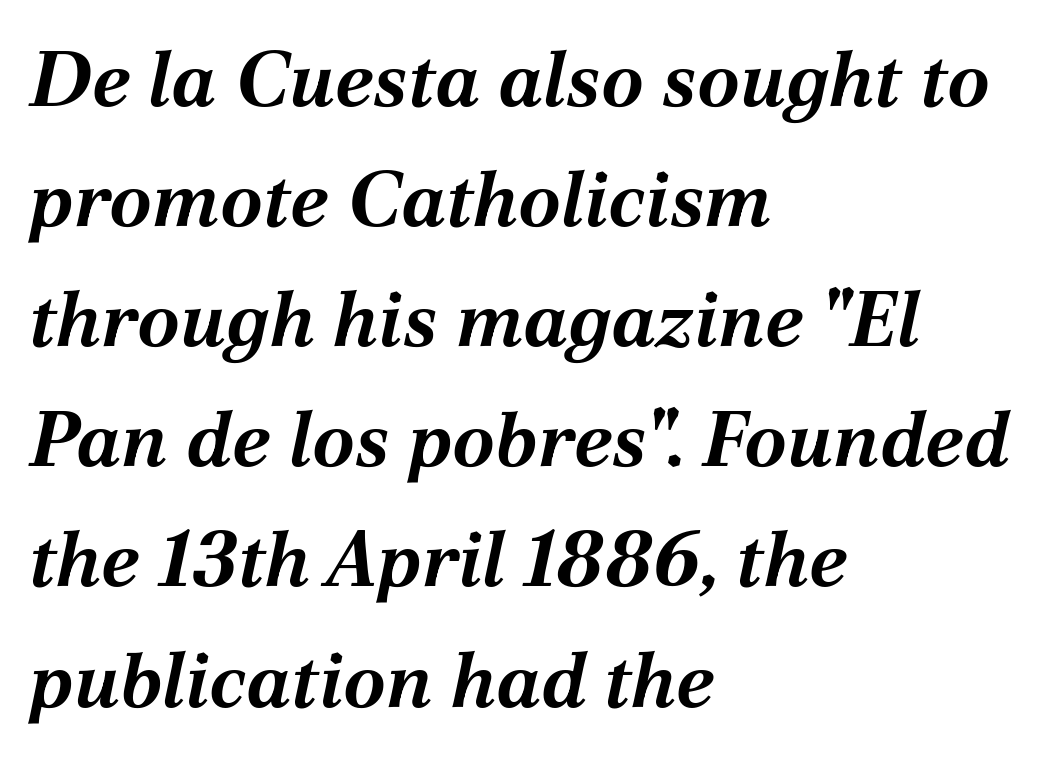
The image shows 77 px bold type, italic (leaning right); set left-aligned, normal line spacing (1.56x), normal letter spacing, not underlined; medium stroke contrast and a medium x-height.
